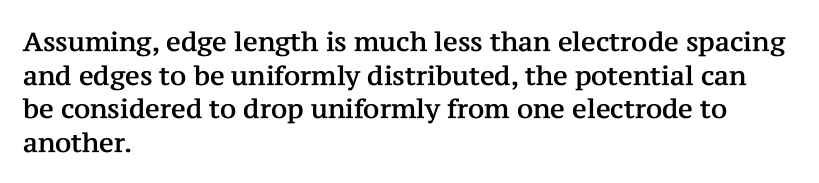
Q: Is the text italic (slanted)? A: No, it is upright.
Q: Is the text underlined? A: No.
Q: How is the paragraph aligned? A: Left-aligned.
Q: Is the spacing between letters normal or unusually wide? A: Normal.
Q: Is the spacing between lines tight, normal or loose? A: Normal.
